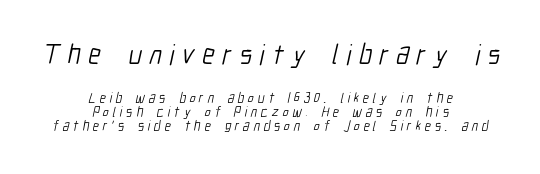
Q: Is the text bold? A: No.
Q: Is the typeface a serif or a sans-serif typeface? A: Sans-serif.
Q: Is the text underlined? A: No.
Q: How is the paragraph aligned? A: Centered.
Q: Is the spacing between letters normal or unusually wide? A: Unusually wide.
Q: Is the spacing between lines tight, normal or loose? A: Tight.
Q: Which block of text is set in a larger size, the first (top) or the second (bottom)? A: The first (top) one.
Q: Width (condensed, normal, or wide)? A: Condensed.
Q: Stroke contrast? A: Low.
Q: x-height? A: Medium.
Q: Monospaced? A: No.
